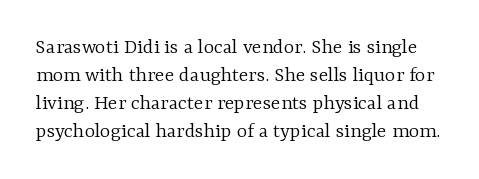
The image shows 22 px text type, upright; set normal line spacing (1.27x), normal letter spacing, not underlined.
